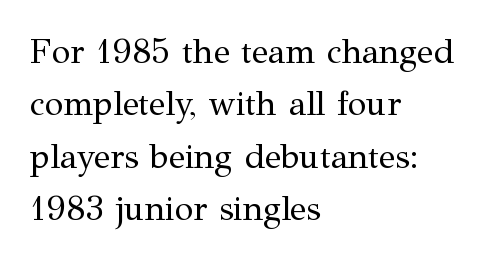
{"serif": "yes", "italic": "no", "bold": "no", "weight": "regular", "width": "normal", "stroke_contrast": "medium", "x_height": "medium", "monospaced": "no", "underline": "no", "align": "left", "line_spacing": "normal", "line_spacing_ratio": 1.54, "letter_spacing": "normal", "letter_spacing_em": 0.0, "glyph_px": 34}
